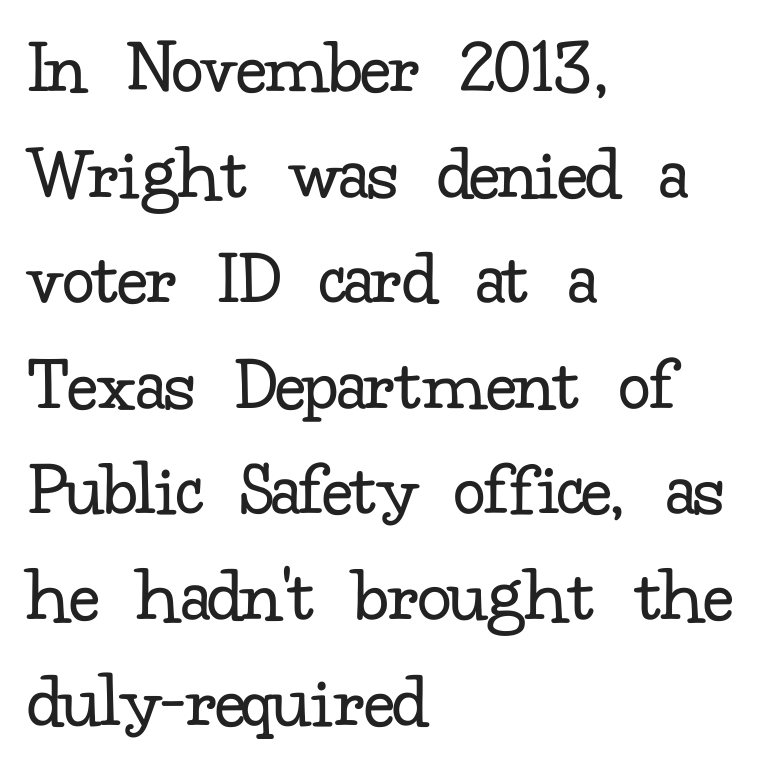
{"serif": "yes", "italic": "no", "bold": "no", "weight": "regular", "width": "normal", "stroke_contrast": "low", "x_height": "small", "monospaced": "no", "underline": "no", "align": "left", "line_spacing": "normal", "line_spacing_ratio": 1.32, "letter_spacing": "normal", "letter_spacing_em": 0.0, "glyph_px": 80}
